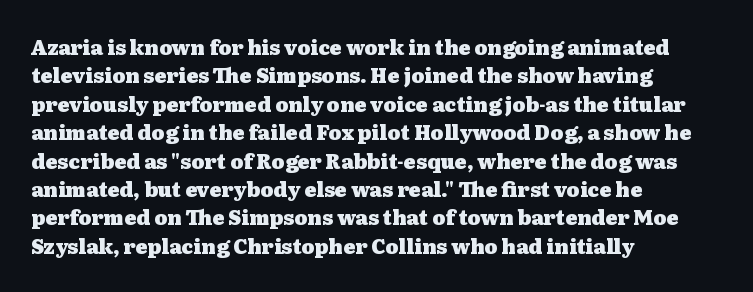
The image shows 20 px bold type, upright; set left-aligned, normal line spacing (1.42x), normal letter spacing, not underlined.
